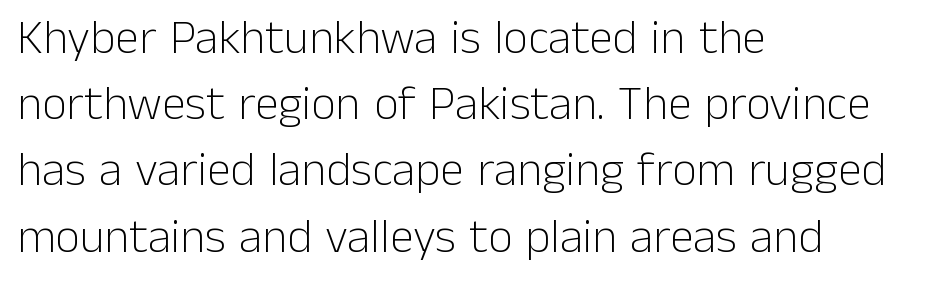
Q: Is the text bold? A: No.
Q: Is the text italic (slanted)? A: No, it is upright.
Q: Is the typeface a serif or a sans-serif typeface? A: Sans-serif.
Q: Is the text underlined? A: No.
Q: How is the paragraph aligned? A: Left-aligned.
Q: Is the spacing between letters normal or unusually wide? A: Normal.
Q: Is the spacing between lines tight, normal or loose? A: Normal.
Q: Width (condensed, normal, or wide)? A: Normal.
Q: Stroke contrast? A: Low.
Q: x-height? A: Medium.
Q: Monospaced? A: No.
